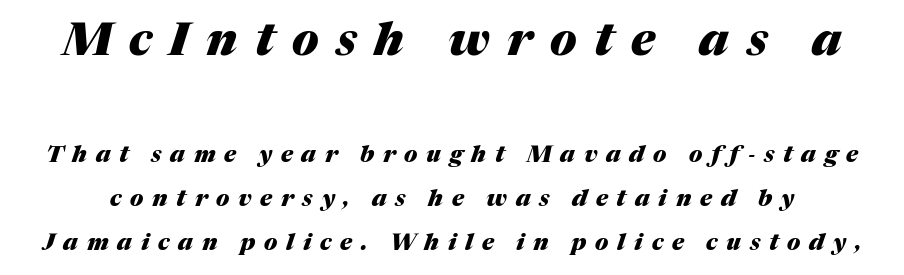
Q: Is the text bold? A: Yes.
Q: Is the text italic (slanted)? A: Yes, it leans right by about 17 degrees.
Q: Is the text underlined? A: No.
Q: Is the spacing between letters normal or unusually wide? A: Unusually wide.
Q: Is the spacing between lines tight, normal or loose? A: Loose.
Q: Which block of text is set in a larger size, the first (top) or the second (bottom)? A: The first (top) one.
Q: Width (condensed, normal, or wide)? A: Normal.
Q: Stroke contrast? A: Medium.
Q: x-height? A: Medium.
Q: Monospaced? A: No.
